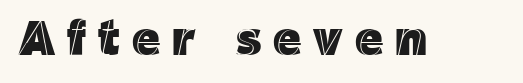
The image shows 49 px text type, upright; set unusually wide letter spacing (+0.24 em), not underlined; a medium x-height.
